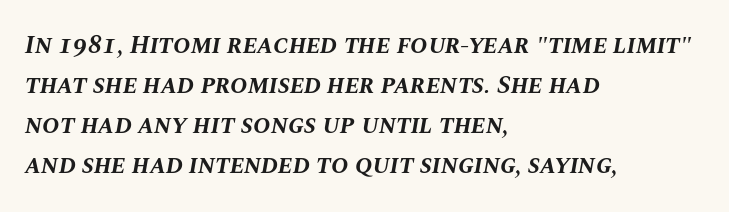
Q: Is the text bold? A: Yes.
Q: Is the text italic (slanted)? A: Yes, it leans right by about 10 degrees.
Q: Is the text underlined? A: No.
Q: How is the paragraph aligned? A: Left-aligned.
Q: Is the spacing between letters normal or unusually wide? A: Normal.
Q: Is the spacing between lines tight, normal or loose? A: Normal.
